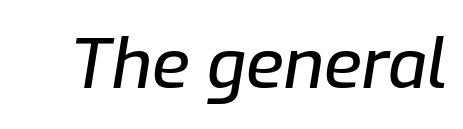
The image shows 69 px text type, italic (leaning right); set normal letter spacing, not underlined; low stroke contrast and a medium x-height.
